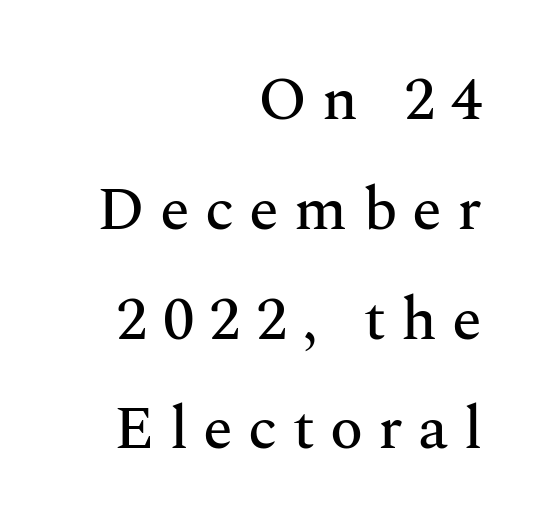
{"serif": "yes", "italic": "no", "width": "normal", "stroke_contrast": "medium", "x_height": "medium", "monospaced": "no", "underline": "no", "align": "right", "line_spacing_ratio": 1.8, "letter_spacing": "wide", "letter_spacing_em": 0.25, "glyph_px": 61}
